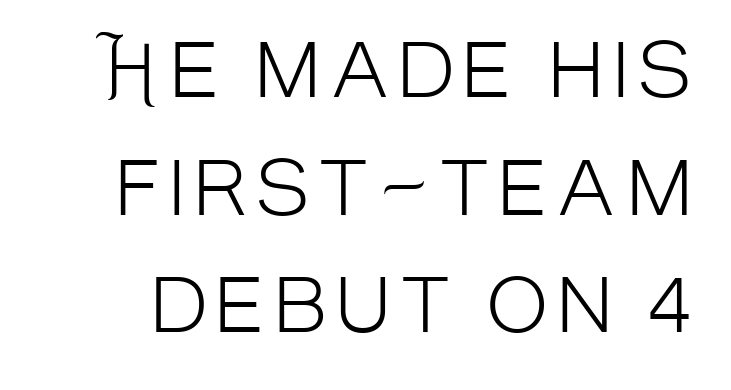
Has an underline been added? It has not. Nothing heavy about these letters — not bold at all. Nope, no serifs anywhere on these letters. Interline gaps are of average width in this sample. The letters advance in unequal steps, a hallmark of proportional type.
